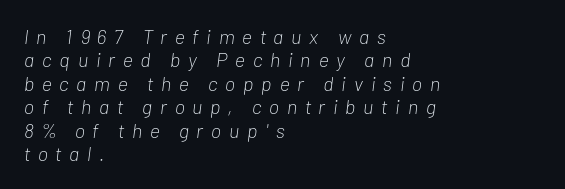
The image shows 20 px text type, italic (leaning right); set left-aligned, line spacing 1.17x, unusually wide letter spacing (+0.39 em), not underlined.
